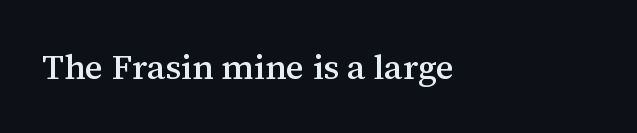
{"serif": "yes", "italic": "no", "width": "normal", "stroke_contrast": "medium", "x_height": "medium", "monospaced": "no", "underline": "no", "align": "left", "letter_spacing": "normal", "letter_spacing_em": 0.0, "glyph_px": 35}
